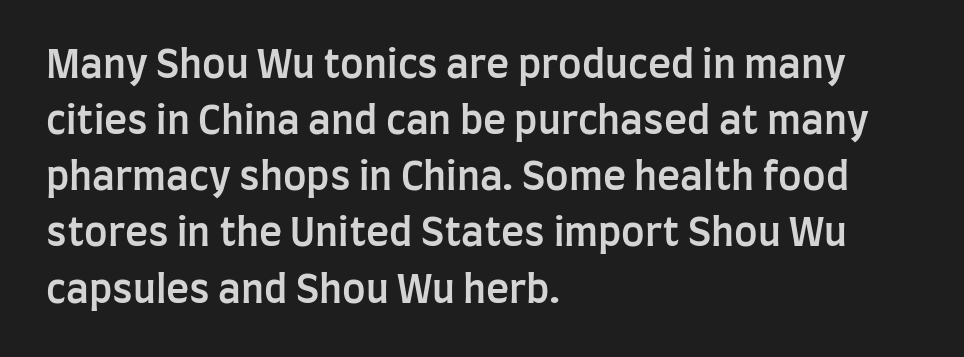
{"serif": "no", "italic": "no", "bold": "semi", "weight": "semibold", "width": "condensed", "stroke_contrast": "low", "x_height": "large", "monospaced": "no", "underline": "no", "align": "left", "line_spacing": "normal", "line_spacing_ratio": 1.44, "letter_spacing": "normal", "letter_spacing_em": 0.0, "glyph_px": 39}
